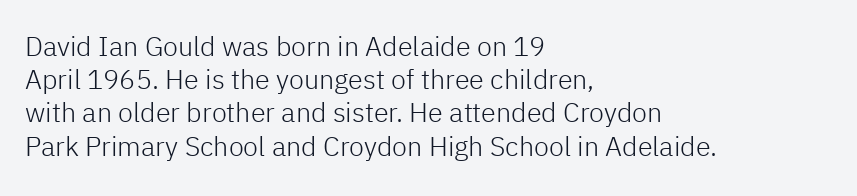
{"italic": "no", "bold": "no", "underline": "no", "align": "left", "line_spacing_ratio": 1.23, "letter_spacing": "normal", "letter_spacing_em": 0.0, "glyph_px": 27}
